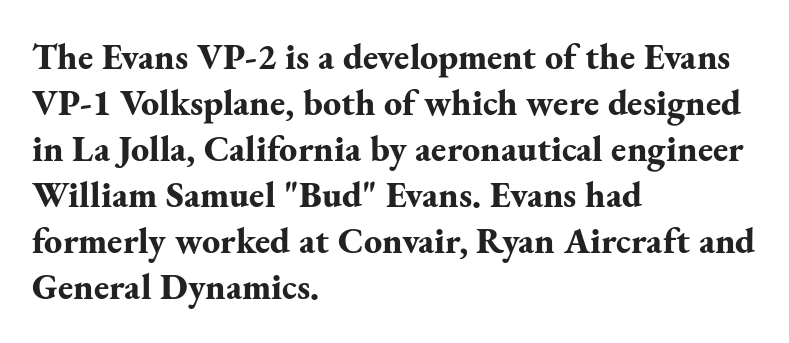
Q: Is the text bold? A: Yes.
Q: Is the text italic (slanted)? A: No, it is upright.
Q: Is the typeface a serif or a sans-serif typeface? A: Serif.
Q: Is the text underlined? A: No.
Q: How is the paragraph aligned? A: Left-aligned.
Q: Is the spacing between letters normal or unusually wide? A: Normal.
Q: Is the spacing between lines tight, normal or loose? A: Normal.
Q: Width (condensed, normal, or wide)? A: Normal.
Q: Stroke contrast? A: Medium.
Q: x-height? A: Small.
Q: Monospaced? A: No.
